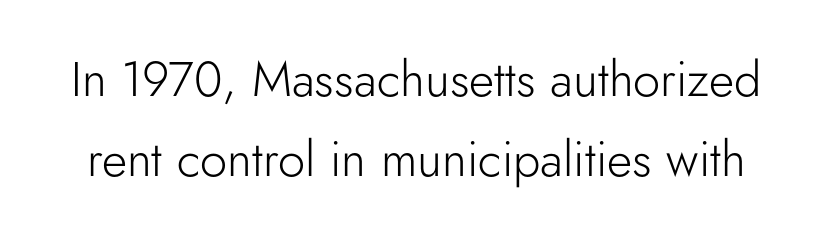
The image shows 49 px light sans-serif type, upright; set normal line spacing (1.64x), normal letter spacing, not underlined; low stroke contrast and a small x-height.
